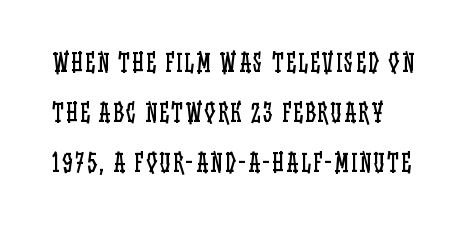
Q: Is the text bold? A: No.
Q: Is the text italic (slanted)? A: No, it is upright.
Q: Is the text underlined? A: No.
Q: Is the spacing between lines tight, normal or loose? A: Loose.
